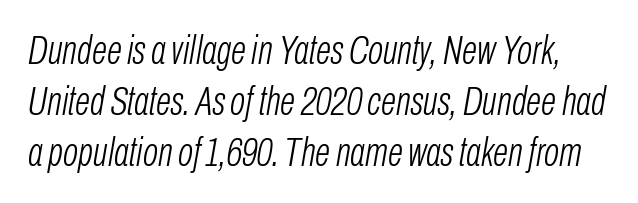
Q: Is the text bold? A: No.
Q: Is the text italic (slanted)? A: Yes, it leans right by about 10 degrees.
Q: Is the text underlined? A: No.
Q: Is the spacing between letters normal or unusually wide? A: Normal.
Q: Is the spacing between lines tight, normal or loose? A: Normal.
Q: Width (condensed, normal, or wide)? A: Condensed.
Q: Stroke contrast? A: Low.
Q: x-height? A: Medium.
Q: Monospaced? A: No.
